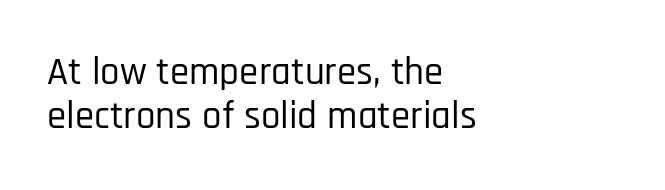
Type style note: lacks serifs. The baseline area is clear. Proportional: the letters do not fall into vertical columns. How are the letters spaced? Ordinarily, with no added tracking. Each new line begins almost immediately beneath the previous one.
